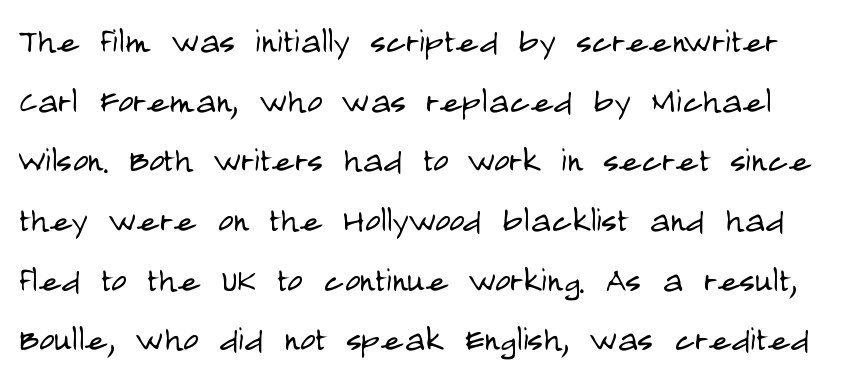
In terms of posture, this sample is upright. Honestly, the letter spacing is just normal — you wouldn't notice it. These lines are composed in type without serifs. Is the type heavy? It reads as light-to-regular instead.
